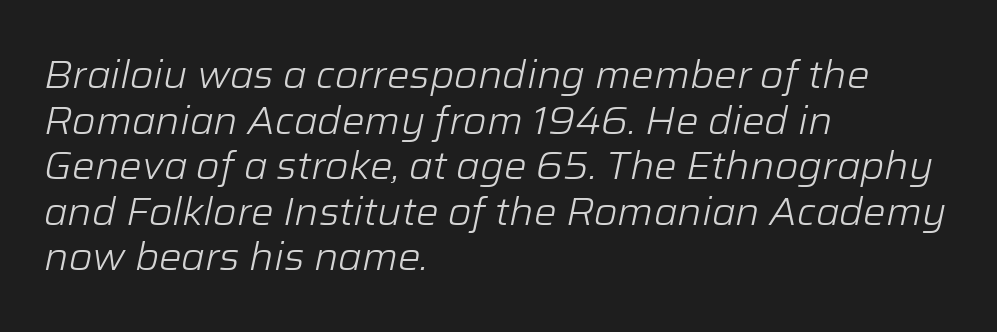
Q: Is the text bold? A: No.
Q: Is the text italic (slanted)? A: Yes, it leans right by about 12 degrees.
Q: Is the text underlined? A: No.
Q: How is the paragraph aligned? A: Left-aligned.
Q: Is the spacing between letters normal or unusually wide? A: Normal.
Q: Width (condensed, normal, or wide)? A: Normal.
Q: Stroke contrast? A: Low.
Q: x-height? A: Medium.
Q: Monospaced? A: No.
